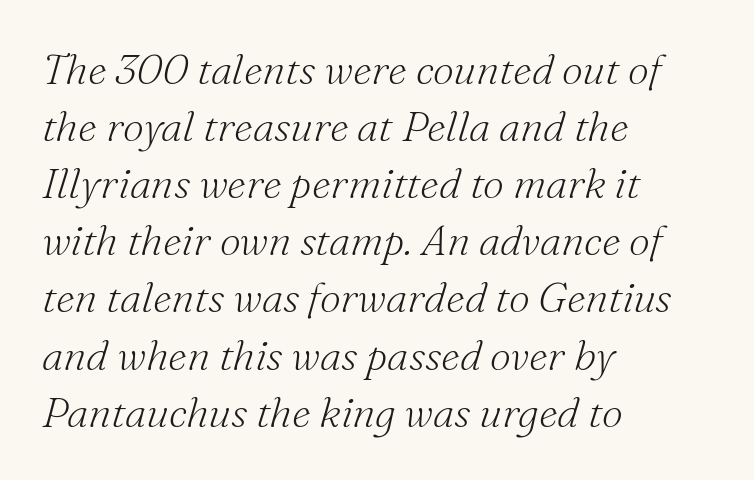
{"serif": "yes", "italic": "yes", "lean": "right", "slant_degrees": 16, "bold": "no", "weight": "light", "width": "normal", "stroke_contrast": "medium", "x_height": "small", "monospaced": "no", "underline": "no", "align": "left", "line_spacing": "normal", "line_spacing_ratio": 1.36, "letter_spacing": "normal", "letter_spacing_em": 0.0, "glyph_px": 42}
